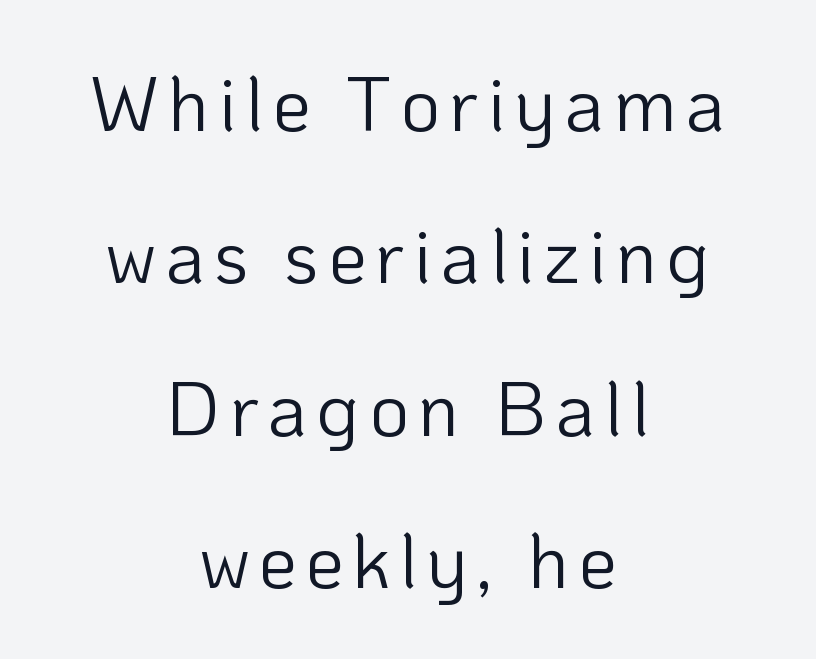
Q: Is the text bold? A: No.
Q: Is the text italic (slanted)? A: No, it is upright.
Q: Is the typeface a serif or a sans-serif typeface? A: Sans-serif.
Q: Is the text underlined? A: No.
Q: How is the paragraph aligned? A: Centered.
Q: Is the spacing between lines tight, normal or loose? A: Loose.
Q: Width (condensed, normal, or wide)? A: Normal.
Q: Stroke contrast? A: Low.
Q: x-height? A: Medium.
Q: Monospaced? A: No.
